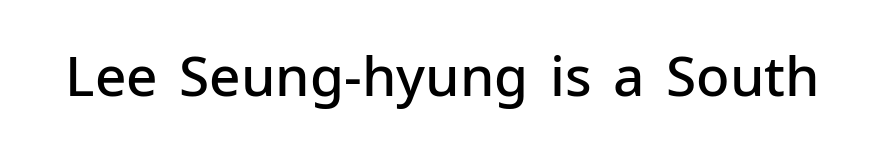
The image shows 55 px semibold sans-serif type, upright; set normal letter spacing, not underlined; low stroke contrast and a medium x-height.
